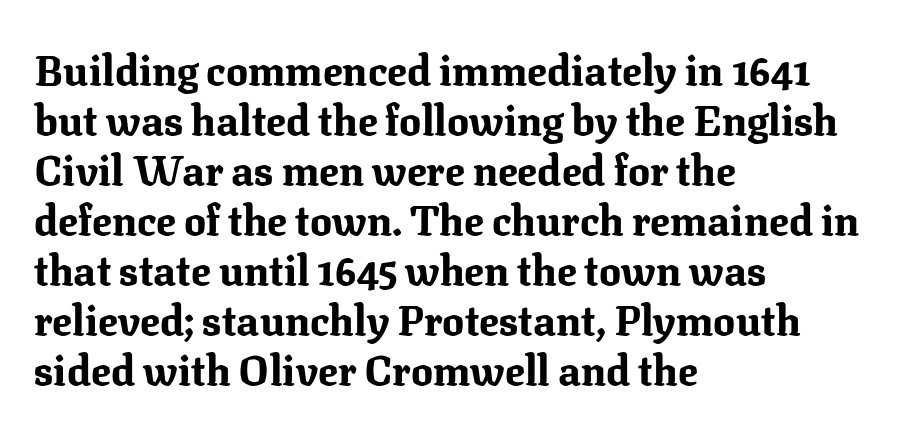
{"serif": "yes", "italic": "no", "bold": "yes", "weight": "bold", "width": "normal", "stroke_contrast": "medium", "x_height": "medium", "monospaced": "no", "underline": "no", "align": "left", "line_spacing_ratio": 1.22, "letter_spacing": "normal", "letter_spacing_em": 0.0, "glyph_px": 41}
